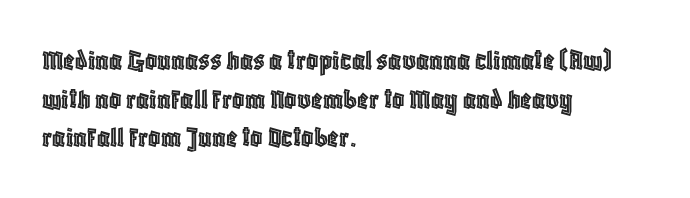
Alignment: flush left. A typesetter would call this zero additional tracking. Each new line begins a customary step beneath the previous one. The passage shown is typed in a proportional face where columns would drift.
